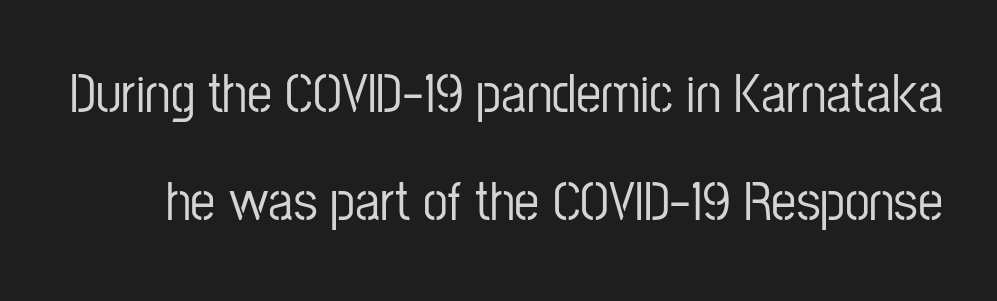
{"serif": "no", "italic": "no", "width": "condensed", "stroke_contrast": "low", "x_height": "medium", "monospaced": "no", "underline": "no", "line_spacing": "loose", "line_spacing_ratio": 1.92, "letter_spacing": "normal", "letter_spacing_em": 0.0, "glyph_px": 56}
